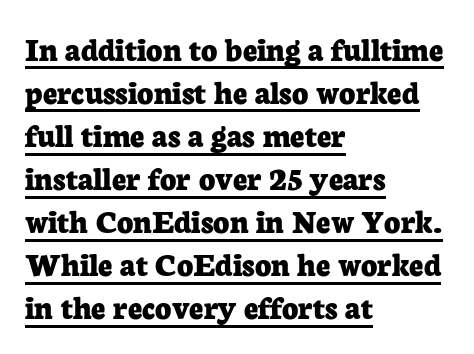
Is this a fixed-width face? No — the glyphs have proportional, varying widths. Plenty of ink on the page — the face is bold. Is the block centered? No — it sits flush against the left margin. This sample uses an upright cut, with every glyph sitting square on the baseline. Serif or sans? Serif — the stroke terminals have little feet. Notice how a bar underscores the lettering throughout.
